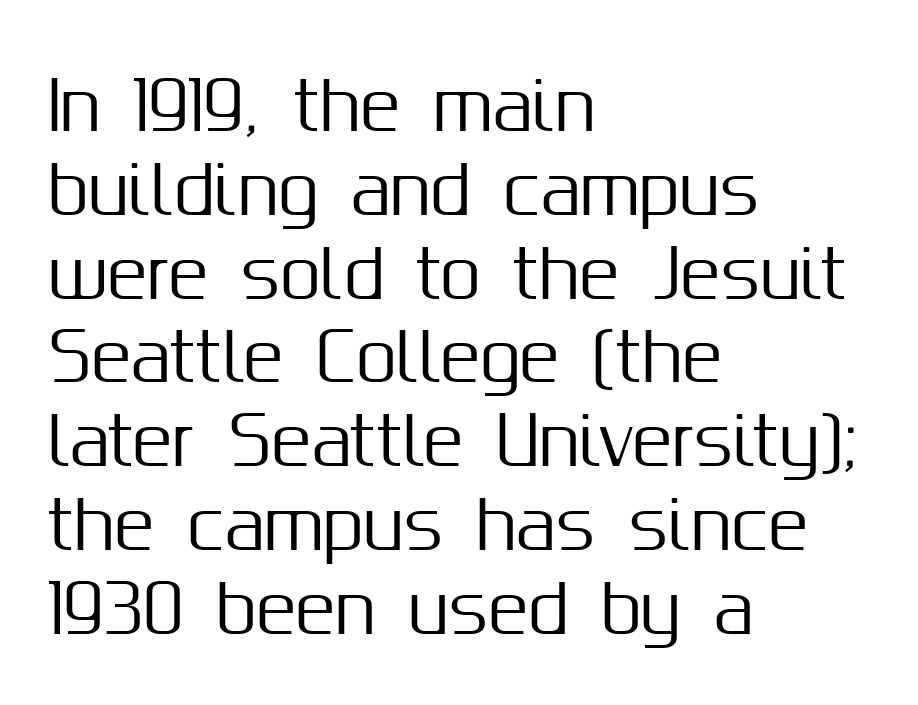
Q: Is the text italic (slanted)? A: No, it is upright.
Q: Is the typeface a serif or a sans-serif typeface? A: Sans-serif.
Q: Is the text underlined? A: No.
Q: How is the paragraph aligned? A: Left-aligned.
Q: Is the spacing between letters normal or unusually wide? A: Normal.
Q: Is the spacing between lines tight, normal or loose? A: Normal.
Q: Width (condensed, normal, or wide)? A: Normal.
Q: Stroke contrast? A: Medium.
Q: x-height? A: Medium.
Q: Monospaced? A: No.
